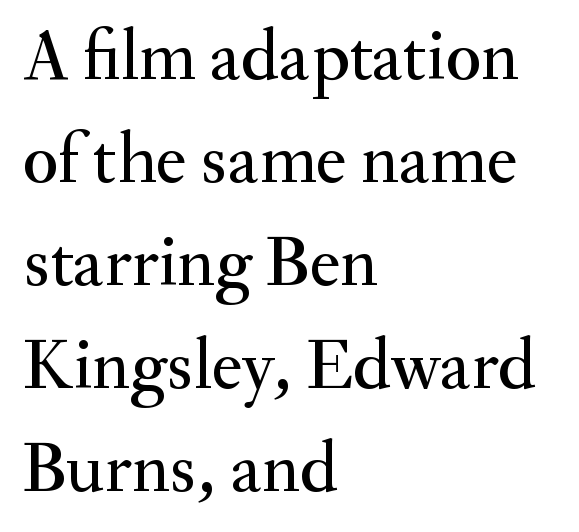
{"serif": "yes", "italic": "no", "width": "normal", "stroke_contrast": "medium", "x_height": "small", "monospaced": "no", "underline": "no", "align": "left", "line_spacing": "normal", "line_spacing_ratio": 1.41, "letter_spacing": "normal", "letter_spacing_em": 0.0, "glyph_px": 73}
